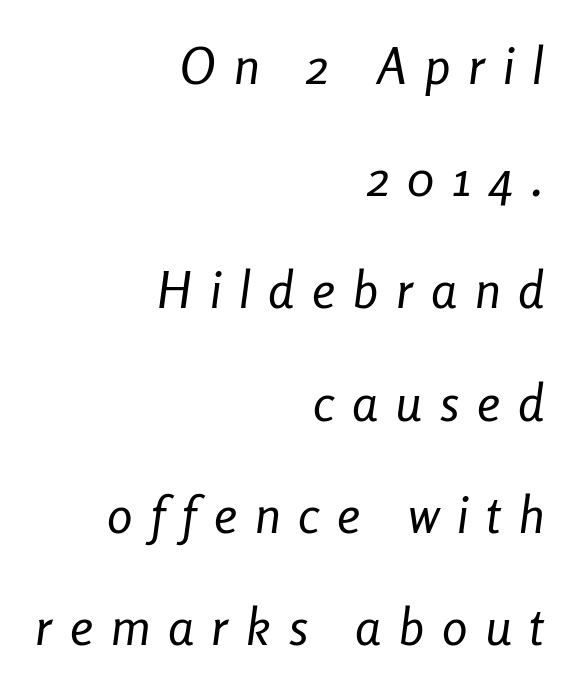
The paragraph has a hard right edge and a soft left edge. An italicized treatment has been applied to the whole sample. The rendering inserts visible extra space after every character. The area under the type is left untouched.
